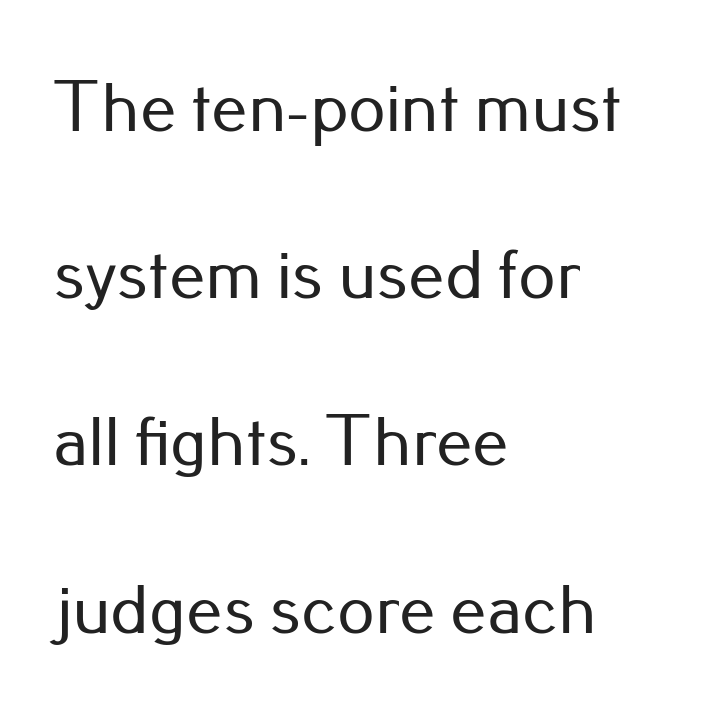
Q: Is the text italic (slanted)? A: No, it is upright.
Q: Is the typeface a serif or a sans-serif typeface? A: Sans-serif.
Q: Is the text underlined? A: No.
Q: How is the paragraph aligned? A: Left-aligned.
Q: Is the spacing between letters normal or unusually wide? A: Normal.
Q: Is the spacing between lines tight, normal or loose? A: Loose.
Q: Width (condensed, normal, or wide)? A: Normal.
Q: Stroke contrast? A: Low.
Q: x-height? A: Small.
Q: Monospaced? A: No.
